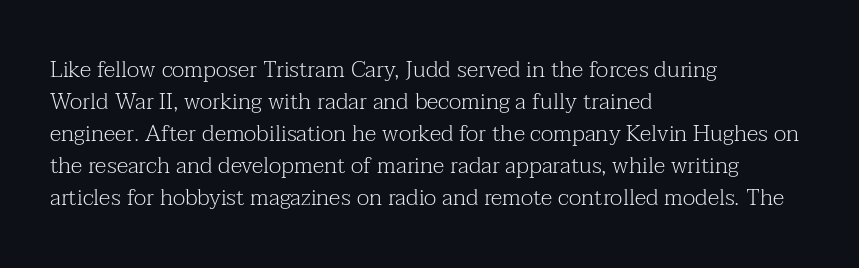
Q: Is the text bold? A: No.
Q: Is the text italic (slanted)? A: No, it is upright.
Q: Is the text underlined? A: No.
Q: How is the paragraph aligned? A: Left-aligned.
Q: Is the spacing between letters normal or unusually wide? A: Normal.
Q: Is the spacing between lines tight, normal or loose? A: Normal.
